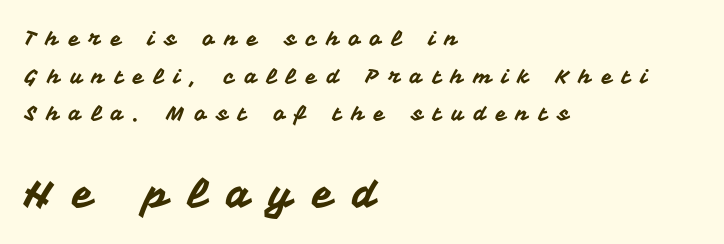
Grotesque or geometric, the face here clearly has no serifs. This rendering uses left alignment, leaving the right contour irregular. The following chunk of copy outweighs the initial chunk in type size. The letterforms stand isolated, each surrounded by extra space.
